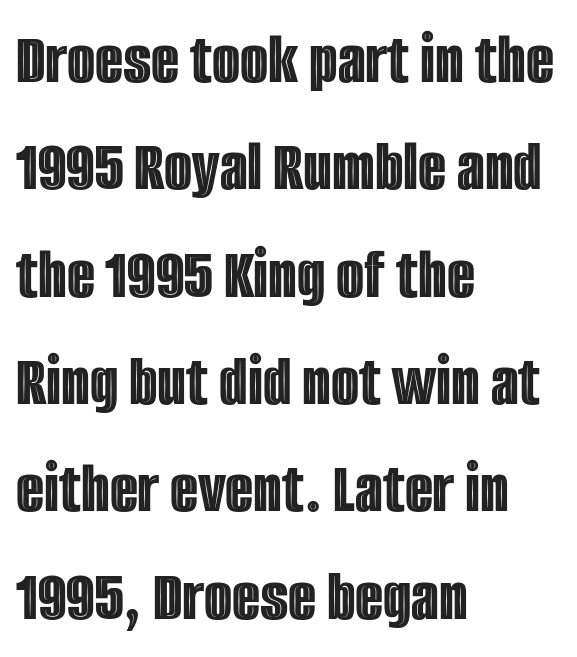
{"italic": "no", "width": "condensed", "x_height": "large", "monospaced": "no", "underline": "no", "align": "left", "line_spacing": "normal", "line_spacing_ratio": 1.47, "letter_spacing": "normal", "letter_spacing_em": 0.0, "glyph_px": 73}
